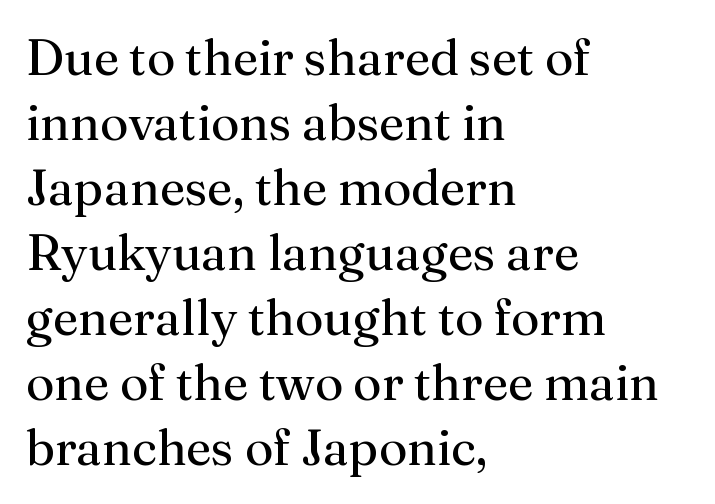
{"serif": "yes", "italic": "no", "bold": "no", "weight": "regular", "width": "normal", "stroke_contrast": "medium", "x_height": "medium", "monospaced": "no", "underline": "no", "align": "left", "line_spacing": "normal", "line_spacing_ratio": 1.3, "letter_spacing": "normal", "letter_spacing_em": 0.0, "glyph_px": 50}
